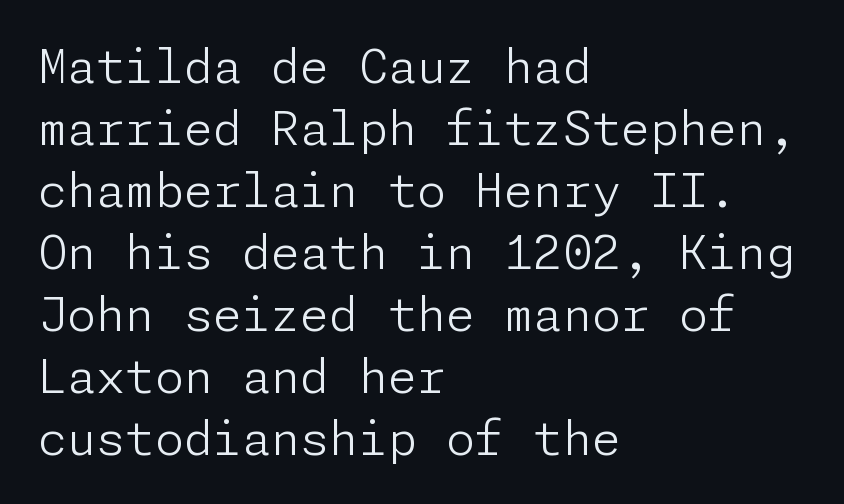
Q: Is the text bold? A: No.
Q: Is the text italic (slanted)? A: No, it is upright.
Q: Is the typeface a serif or a sans-serif typeface? A: Sans-serif.
Q: Is the text underlined? A: No.
Q: How is the paragraph aligned? A: Left-aligned.
Q: Is the spacing between letters normal or unusually wide? A: Normal.
Q: Is the spacing between lines tight, normal or loose? A: Normal.
Q: Width (condensed, normal, or wide)? A: Normal.
Q: Stroke contrast? A: Low.
Q: x-height? A: Medium.
